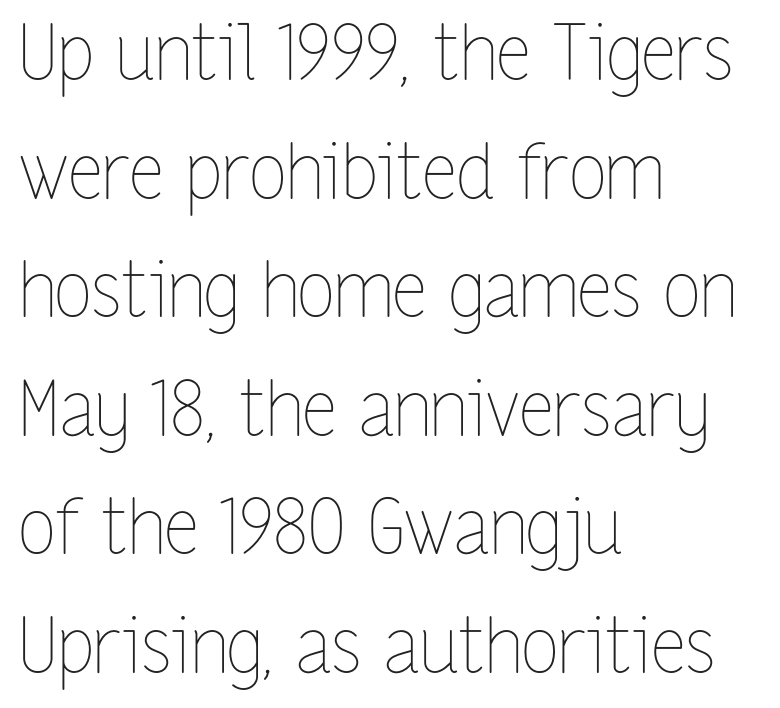
The designer left line spacing at the default. Posture: vertical. Letters have the restrained weight of plain body copy at most. Visually the block forms a straight wall on the left and a jagged coastline on the right. Think of a printed novel: that variable character pitch is what you see here. The type is set solid horizontally, with unmodified tracking.
